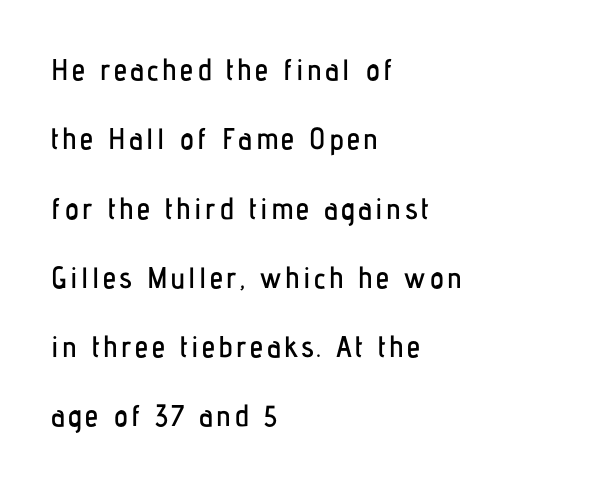
Q: Is the text italic (slanted)? A: No, it is upright.
Q: Is the typeface a serif or a sans-serif typeface? A: Sans-serif.
Q: Is the text underlined? A: No.
Q: How is the paragraph aligned? A: Left-aligned.
Q: Is the spacing between lines tight, normal or loose? A: Loose.
Q: Width (condensed, normal, or wide)? A: Condensed.
Q: Stroke contrast? A: Low.
Q: x-height? A: Medium.
Q: Monospaced? A: No.
